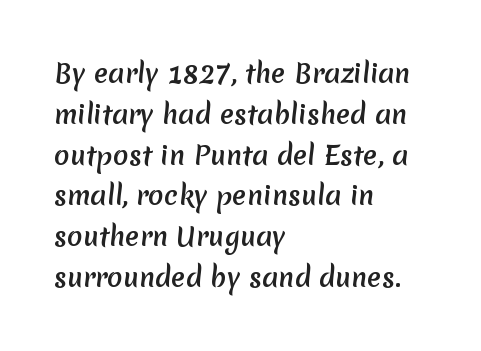
Q: Is the text underlined? A: No.
Q: How is the paragraph aligned? A: Left-aligned.
Q: Is the spacing between letters normal or unusually wide? A: Normal.
Q: Is the spacing between lines tight, normal or loose? A: Normal.
